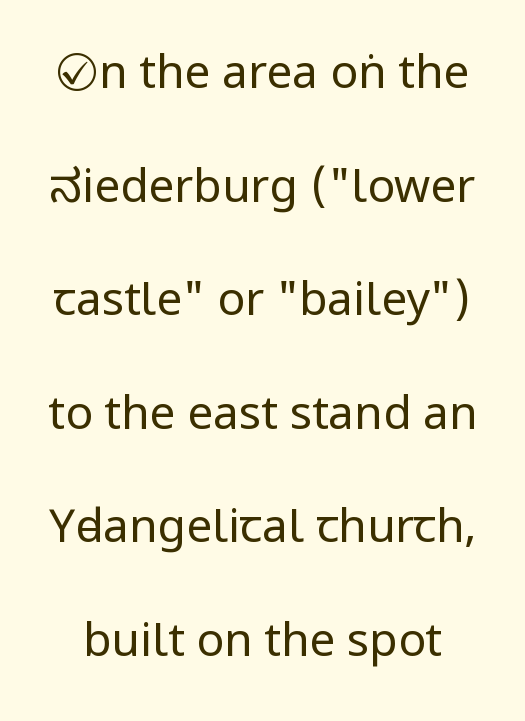
{"serif": "no", "italic": "no", "bold": "no", "weight": "regular", "width": "condensed", "stroke_contrast": "low", "x_height": "large", "monospaced": "no", "underline": "no", "line_spacing": "loose", "line_spacing_ratio": 2.47, "letter_spacing": "normal", "letter_spacing_em": 0.0, "glyph_px": 46}
